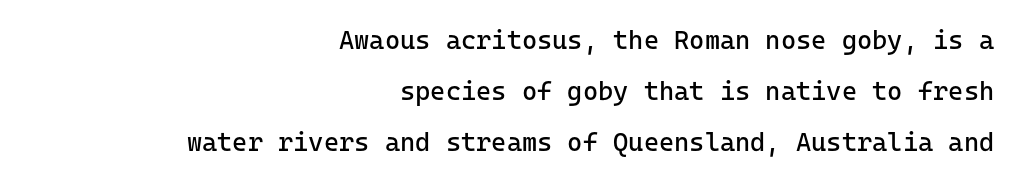
Q: Is the text bold? A: No.
Q: Is the text italic (slanted)? A: No, it is upright.
Q: Is the text underlined? A: No.
Q: How is the paragraph aligned? A: Right-aligned.
Q: Is the spacing between letters normal or unusually wide? A: Normal.
Q: Is the spacing between lines tight, normal or loose? A: Loose.
